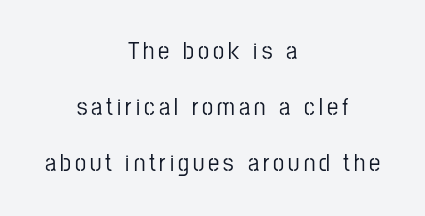
{"italic": "no", "underline": "no", "align": "center", "line_spacing": "loose", "line_spacing_ratio": 2.24, "glyph_px": 25}
